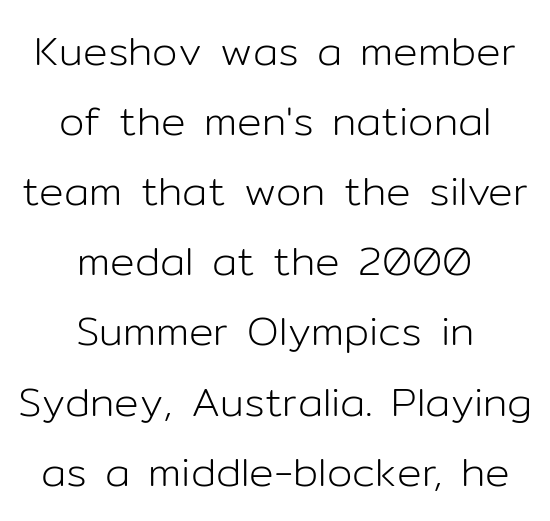
Reading down the block, each line starts at a different indent, mirrored at its end. Descenders are the only things crossing below the line. The passage shown is typeset with a sans-serif family. Spacing verdict: proportional, widths tailored to each character.
